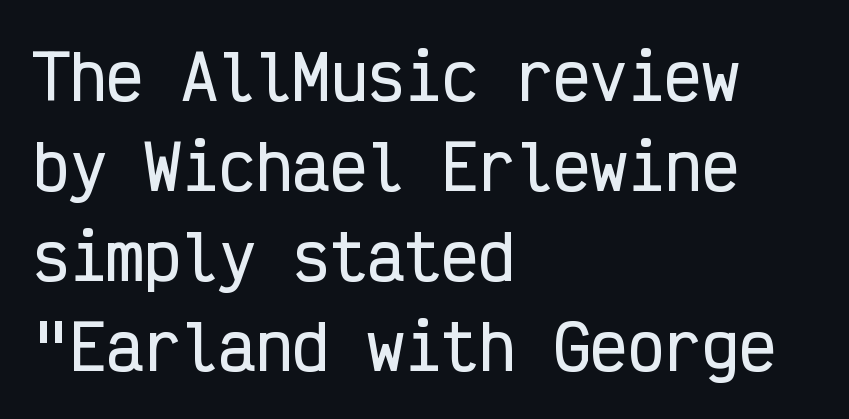
Q: Is the text italic (slanted)? A: No, it is upright.
Q: Is the typeface a serif or a sans-serif typeface? A: Sans-serif.
Q: Is the text underlined? A: No.
Q: How is the paragraph aligned? A: Left-aligned.
Q: Is the spacing between letters normal or unusually wide? A: Normal.
Q: Is the spacing between lines tight, normal or loose? A: Normal.
Q: Width (condensed, normal, or wide)? A: Condensed.
Q: Stroke contrast? A: Low.
Q: x-height? A: Medium.
Q: Monospaced? A: Yes.
